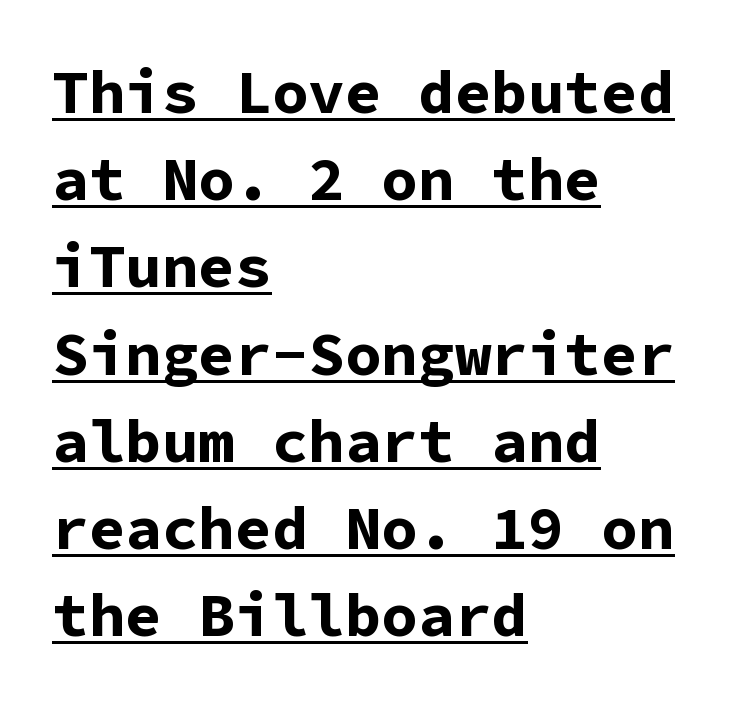
The image shows 61 px bold sans-serif type, upright, monospaced; set left-aligned, normal line spacing (1.43x), normal letter spacing, underlined; low stroke contrast and a medium x-height.
